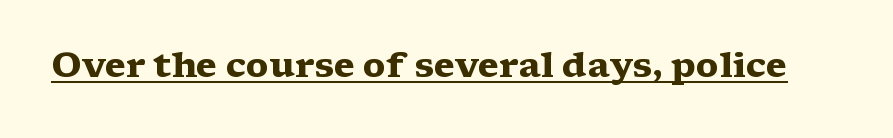
{"serif": "yes", "italic": "no", "bold": "yes", "weight": "heavy", "width": "wide", "stroke_contrast": "medium", "x_height": "medium", "monospaced": "no", "underline": "yes", "letter_spacing": "normal", "letter_spacing_em": 0.0, "glyph_px": 35}
